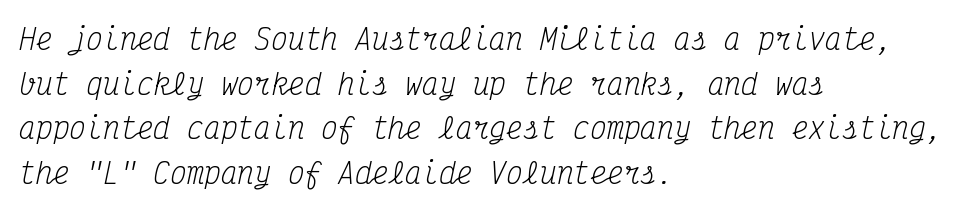
One-word summary of the alignment: left. Each new line begins a customary step beneath the previous one. The rendering applies a slant to the glyphs. Default kerning and tracking; the words read as compact shapes.
